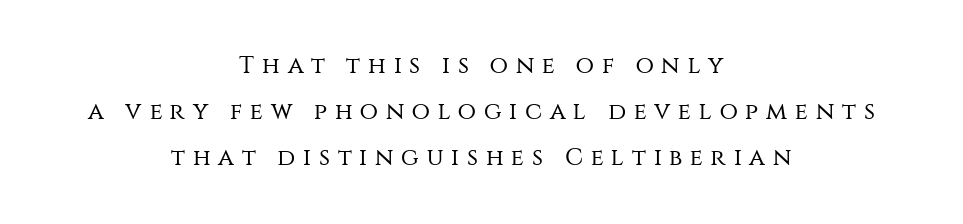
The image shows 24 px text type, upright; set centered, loose line spacing (1.92x), unusually wide letter spacing (+0.32 em), not underlined.
